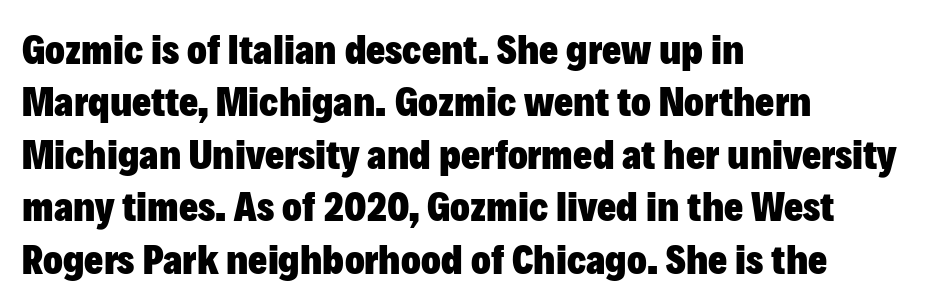
Q: Is the text bold? A: Yes.
Q: Is the text italic (slanted)? A: No, it is upright.
Q: Is the typeface a serif or a sans-serif typeface? A: Sans-serif.
Q: Is the text underlined? A: No.
Q: How is the paragraph aligned? A: Left-aligned.
Q: Is the spacing between letters normal or unusually wide? A: Normal.
Q: Is the spacing between lines tight, normal or loose? A: Normal.
Q: Width (condensed, normal, or wide)? A: Normal.
Q: Stroke contrast? A: Low.
Q: x-height? A: Medium.
Q: Monospaced? A: No.
